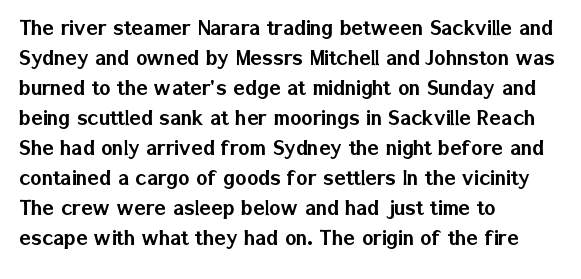
The image shows 24 px text type, upright; set left-aligned, normal line spacing (1.25x), normal letter spacing, not underlined.
